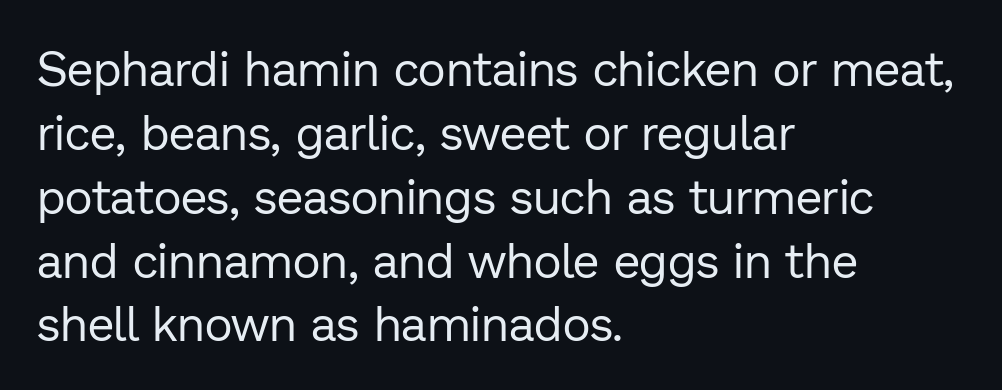
Q: Is the text bold? A: No.
Q: Is the text italic (slanted)? A: No, it is upright.
Q: Is the typeface a serif or a sans-serif typeface? A: Sans-serif.
Q: Is the text underlined? A: No.
Q: How is the paragraph aligned? A: Left-aligned.
Q: Is the spacing between letters normal or unusually wide? A: Normal.
Q: Is the spacing between lines tight, normal or loose? A: Normal.
Q: Width (condensed, normal, or wide)? A: Normal.
Q: Stroke contrast? A: Low.
Q: x-height? A: Medium.
Q: Monospaced? A: No.
